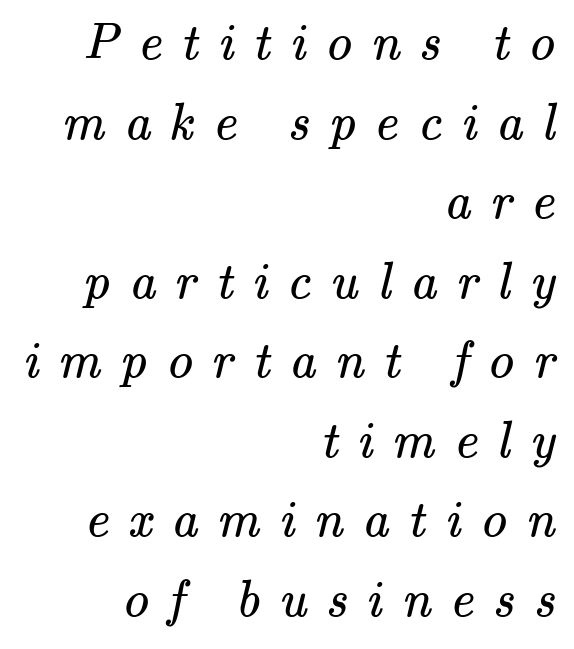
The image shows 52 px regular-weight serif type; set right-aligned, normal line spacing (1.53x), unusually wide letter spacing (+0.37 em), not underlined; medium stroke contrast and a small x-height.
